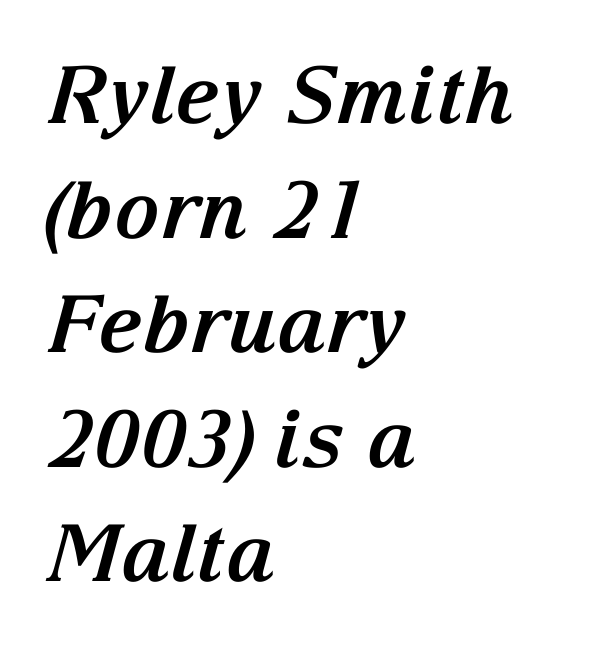
{"serif": "yes", "italic": "yes", "lean": "right", "slant_degrees": 15, "bold": "yes", "weight": "bold", "width": "normal", "stroke_contrast": "medium", "x_height": "medium", "monospaced": "no", "underline": "no", "align": "left", "line_spacing": "normal", "line_spacing_ratio": 1.45, "letter_spacing": "normal", "letter_spacing_em": 0.0, "glyph_px": 79}
